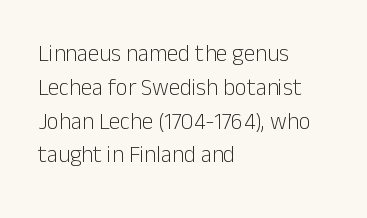
Q: Is the text bold? A: No.
Q: Is the text italic (slanted)? A: No, it is upright.
Q: Is the text underlined? A: No.
Q: How is the paragraph aligned? A: Left-aligned.
Q: Is the spacing between letters normal or unusually wide? A: Normal.
Q: Is the spacing between lines tight, normal or loose? A: Normal.
